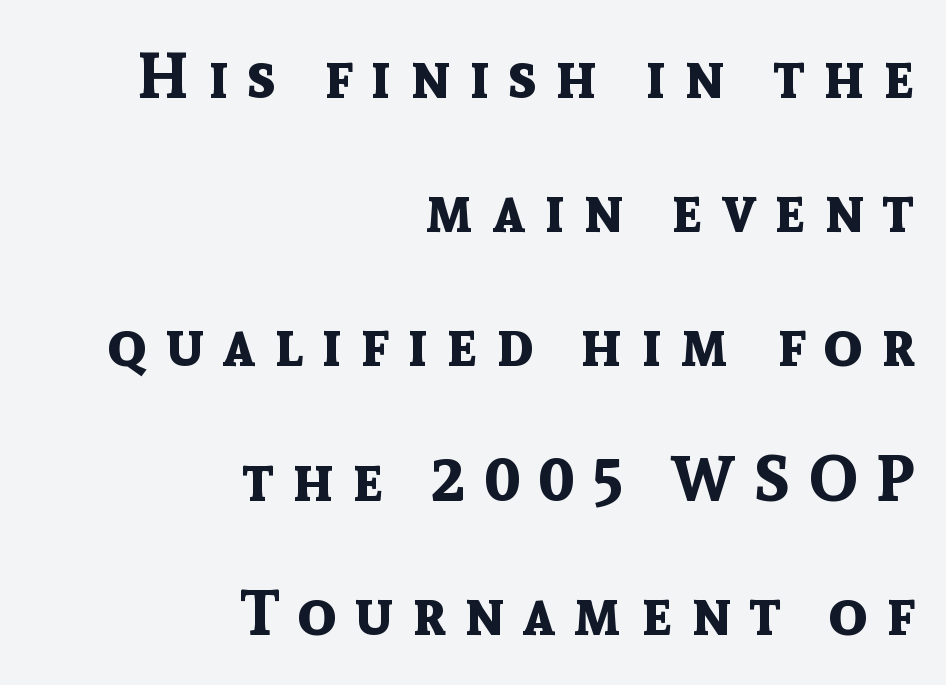
{"serif": "no", "italic": "no", "bold": "yes", "weight": "bold", "width": "normal", "x_height": "medium", "monospaced": "no", "underline": "no", "align": "right", "line_spacing": "loose", "line_spacing_ratio": 2.13, "letter_spacing": "wide", "letter_spacing_em": 0.29, "glyph_px": 63}
